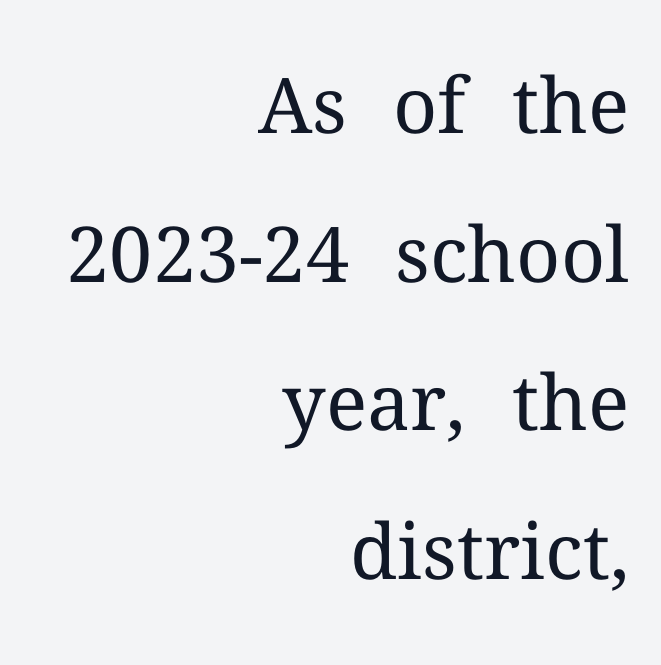
Check the space under the baseline: it is left empty. Nothing unusual about the tracking: characters are spaced as the font intends. Baseline-to-baseline distance is far greater than the letter height. Spacing verdict: proportional, widths tailored to each character. Horizontally, the lines are justified to the trailing edge only. The font's upright variant was chosen for this text.
